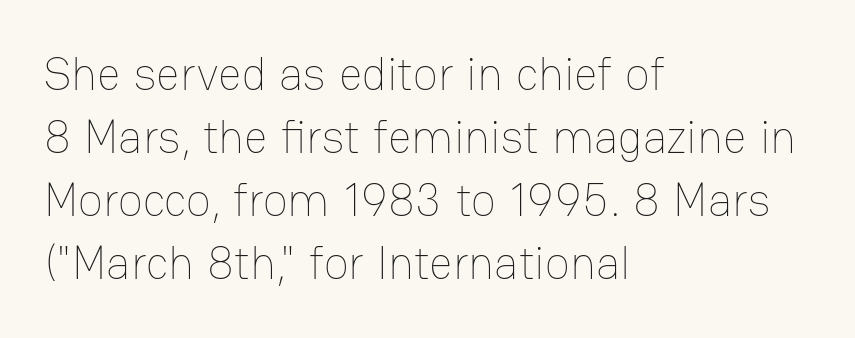
{"italic": "no", "bold": "no", "weight": "thin", "width": "normal", "stroke_contrast": "low", "x_height": "medium", "monospaced": "no", "underline": "no", "align": "left", "line_spacing": "normal", "line_spacing_ratio": 1.37, "letter_spacing": "normal", "letter_spacing_em": 0.0, "glyph_px": 46}
